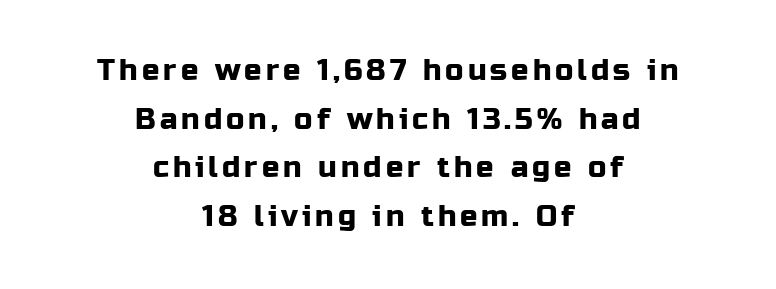
Q: Is the text italic (slanted)? A: No, it is upright.
Q: Is the typeface a serif or a sans-serif typeface? A: Sans-serif.
Q: Is the text underlined? A: No.
Q: How is the paragraph aligned? A: Centered.
Q: Is the spacing between lines tight, normal or loose? A: Normal.
Q: Width (condensed, normal, or wide)? A: Normal.
Q: Stroke contrast? A: Low.
Q: x-height? A: Medium.
Q: Monospaced? A: No.
